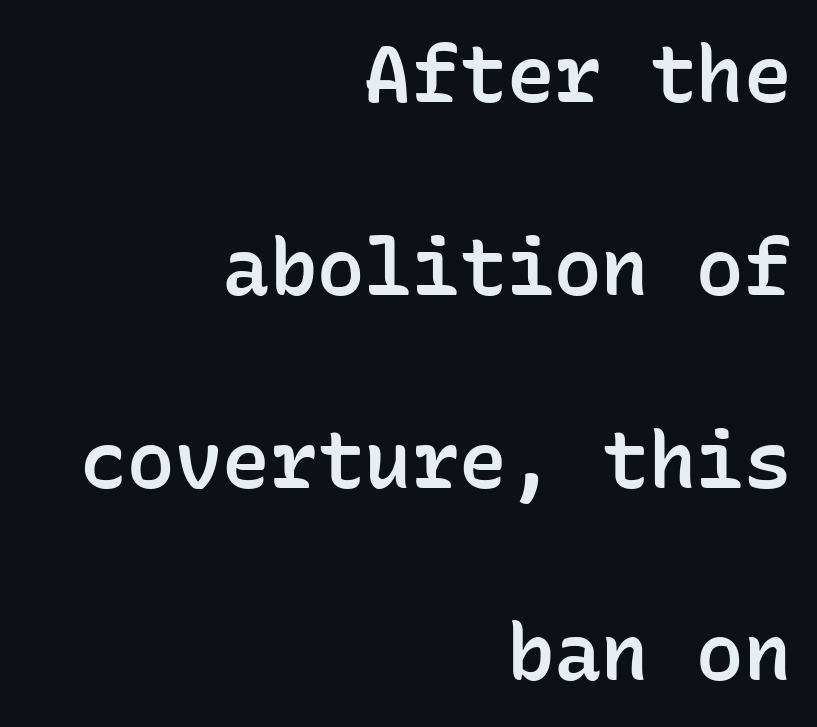
Q: Is the text bold? A: Semi-bold.
Q: Is the text italic (slanted)? A: No, it is upright.
Q: Is the typeface a serif or a sans-serif typeface? A: Sans-serif.
Q: Is the text underlined? A: No.
Q: How is the paragraph aligned? A: Right-aligned.
Q: Is the spacing between letters normal or unusually wide? A: Normal.
Q: Is the spacing between lines tight, normal or loose? A: Loose.
Q: Width (condensed, normal, or wide)? A: Normal.
Q: Stroke contrast? A: Low.
Q: x-height? A: Medium.
Q: Monospaced? A: Yes.
